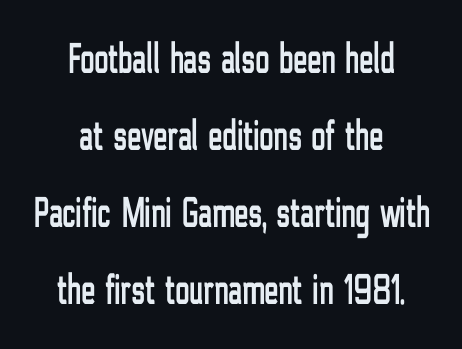
The rendering uses natural spacing where letterforms have individual widths. The text was rendered using a sans face with plain stroke endings. Descenders are the only things crossing below the line. Which margin do the lines hug? Neither — every line sits in the middle. The type sits square on the baseline with zero lean.
